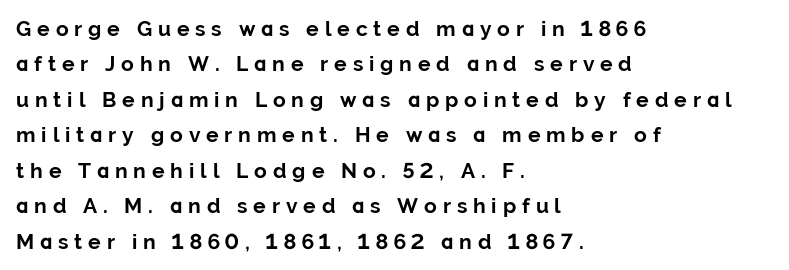
The image shows 21 px bold type, upright; set left-aligned, normal line spacing (1.69x), unusually wide letter spacing (+0.28 em), not underlined.
